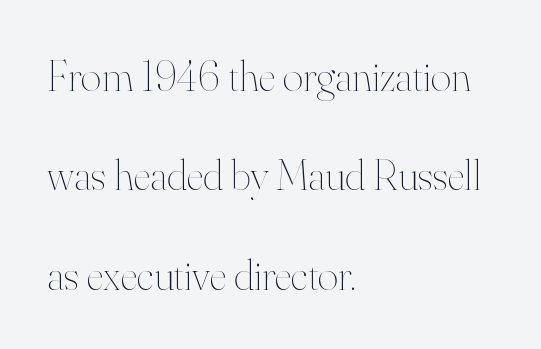
The image shows 44 px thin type, upright; set left-aligned, loose line spacing (2.26x), normal letter spacing, not underlined; high stroke contrast and a small x-height.
